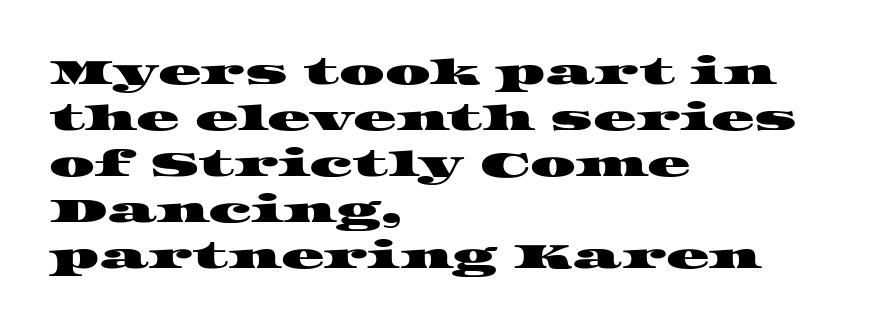
Rule under the text: the space is simply empty. The face used here is proportionally spaced, like ordinary book or web type. The line-height multiplier appears to be the usual default. The letters sit at their default tracking, neither squeezed nor spread.
